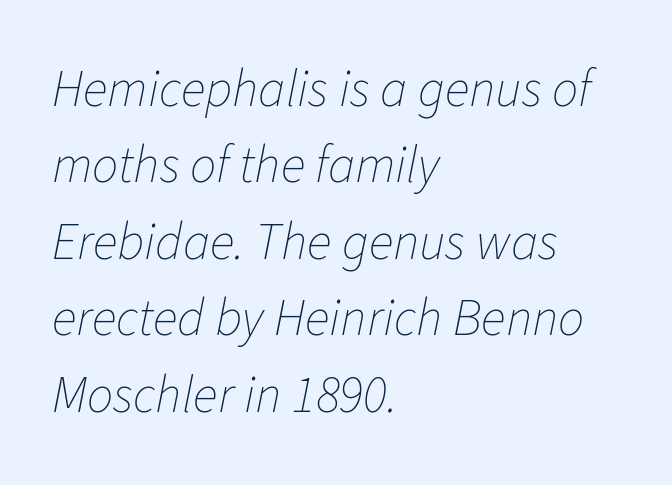
{"italic": "yes", "lean": "right", "slant_degrees": 11, "bold": "no", "weight": "thin", "width": "normal", "stroke_contrast": "low", "x_height": "medium", "monospaced": "no", "underline": "no", "align": "left", "line_spacing": "normal", "line_spacing_ratio": 1.47, "letter_spacing": "normal", "letter_spacing_em": 0.0, "glyph_px": 52}
